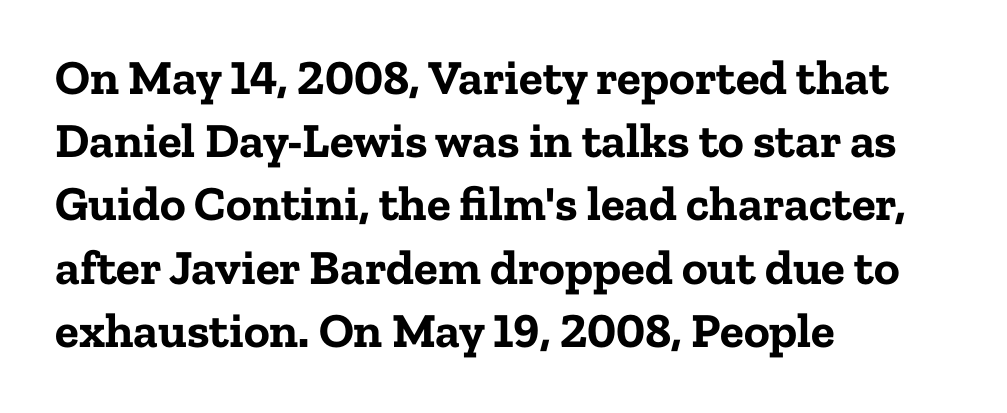
The image shows 49 px bold serif type, upright; set left-aligned, normal line spacing (1.29x), normal letter spacing, not underlined; low stroke contrast and a medium x-height.
